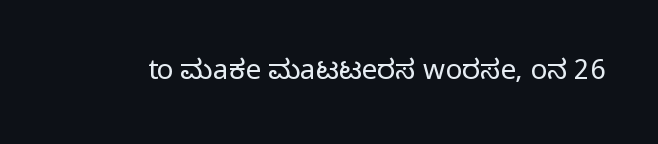
The image shows 28 px regular-weight sans-serif type, upright; set normal letter spacing, not underlined; low stroke contrast and a medium x-height.
